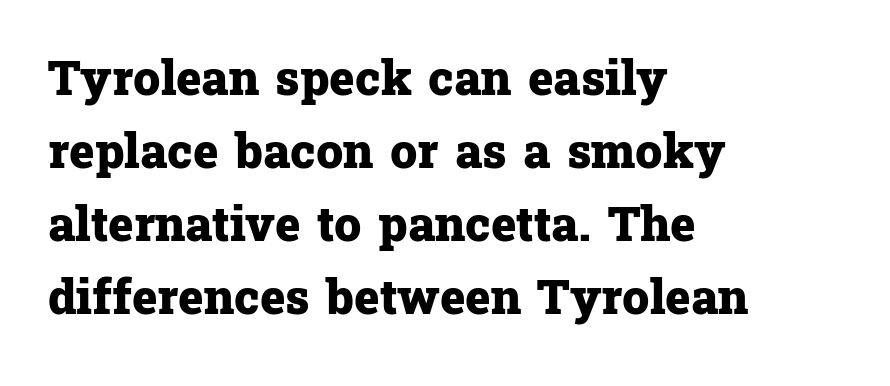
Q: Is the text bold? A: Yes.
Q: Is the text italic (slanted)? A: No, it is upright.
Q: Is the typeface a serif or a sans-serif typeface? A: Serif.
Q: Is the text underlined? A: No.
Q: How is the paragraph aligned? A: Left-aligned.
Q: Is the spacing between letters normal or unusually wide? A: Normal.
Q: Is the spacing between lines tight, normal or loose? A: Normal.
Q: Width (condensed, normal, or wide)? A: Normal.
Q: Stroke contrast? A: Low.
Q: x-height? A: Medium.
Q: Monospaced? A: No.
